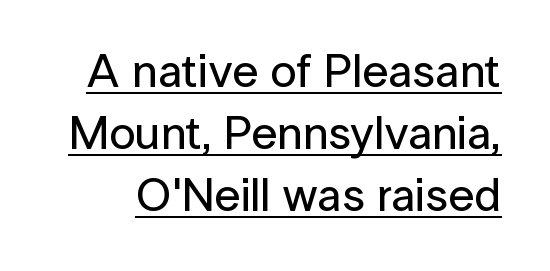
{"serif": "no", "italic": "no", "width": "normal", "stroke_contrast": "low", "x_height": "medium", "monospaced": "no", "underline": "yes", "line_spacing": "normal", "line_spacing_ratio": 1.32, "letter_spacing": "normal", "letter_spacing_em": 0.0, "glyph_px": 47}
